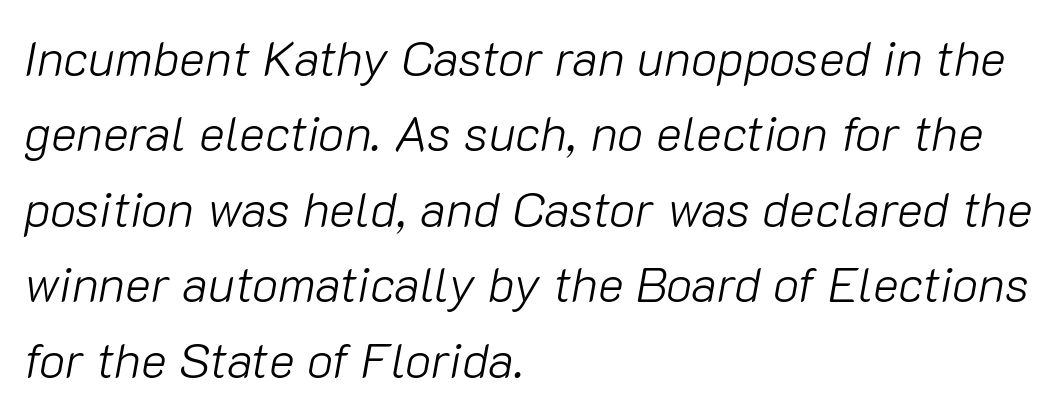
Q: Is the text bold? A: No.
Q: Is the text italic (slanted)? A: Yes, it leans right by about 10 degrees.
Q: Is the text underlined? A: No.
Q: How is the paragraph aligned? A: Left-aligned.
Q: Is the spacing between letters normal or unusually wide? A: Normal.
Q: Is the spacing between lines tight, normal or loose? A: Normal.
Q: Width (condensed, normal, or wide)? A: Normal.
Q: Stroke contrast? A: Low.
Q: x-height? A: Medium.
Q: Monospaced? A: No.
